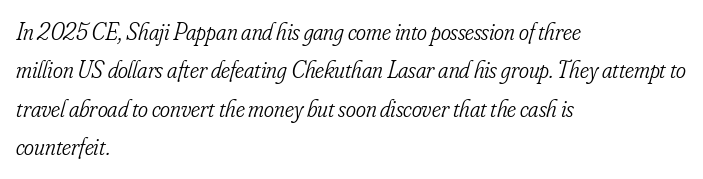
Q: Is the text bold? A: No.
Q: Is the text italic (slanted)? A: Yes, it leans right by about 16 degrees.
Q: Is the text underlined? A: No.
Q: How is the paragraph aligned? A: Left-aligned.
Q: Is the spacing between letters normal or unusually wide? A: Normal.
Q: Is the spacing between lines tight, normal or loose? A: Normal.
